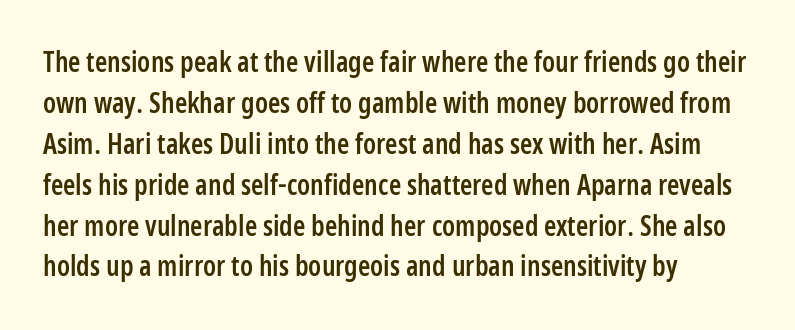
{"serif": "no", "italic": "no", "bold": "semi", "weight": "semibold", "width": "condensed", "stroke_contrast": "low", "x_height": "medium", "monospaced": "no", "underline": "no", "align": "left", "line_spacing": "normal", "line_spacing_ratio": 1.46, "letter_spacing": "normal", "letter_spacing_em": 0.0, "glyph_px": 28}
